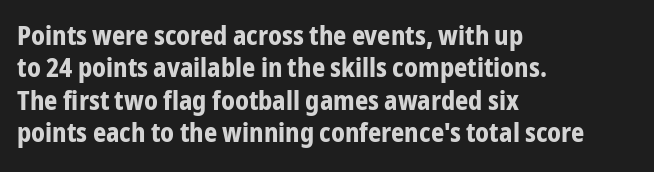
The image shows 26 px bold type, upright; set left-aligned, normal line spacing (1.25x), normal letter spacing, not underlined.
